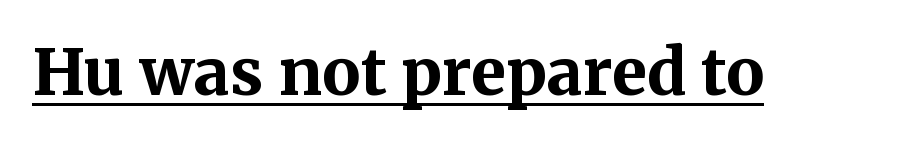
The line texture is even and compact thanks to regular tracking. The rendering uses natural spacing where letterforms have individual widths. A dark, heavy texture on the line: the type is bold. No italicization has been applied; the sample stays upright.
